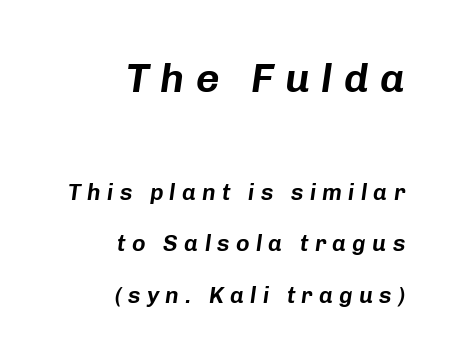
Q: Is the text italic (slanted)? A: Yes, it leans right by about 8 degrees.
Q: Is the text underlined? A: No.
Q: How is the paragraph aligned? A: Right-aligned.
Q: Is the spacing between letters normal or unusually wide? A: Unusually wide.
Q: Is the spacing between lines tight, normal or loose? A: Loose.
Q: Which block of text is set in a larger size, the first (top) or the second (bottom)? A: The first (top) one.
Q: Width (condensed, normal, or wide)? A: Normal.
Q: Stroke contrast? A: Low.
Q: x-height? A: Medium.
Q: Monospaced? A: No.
